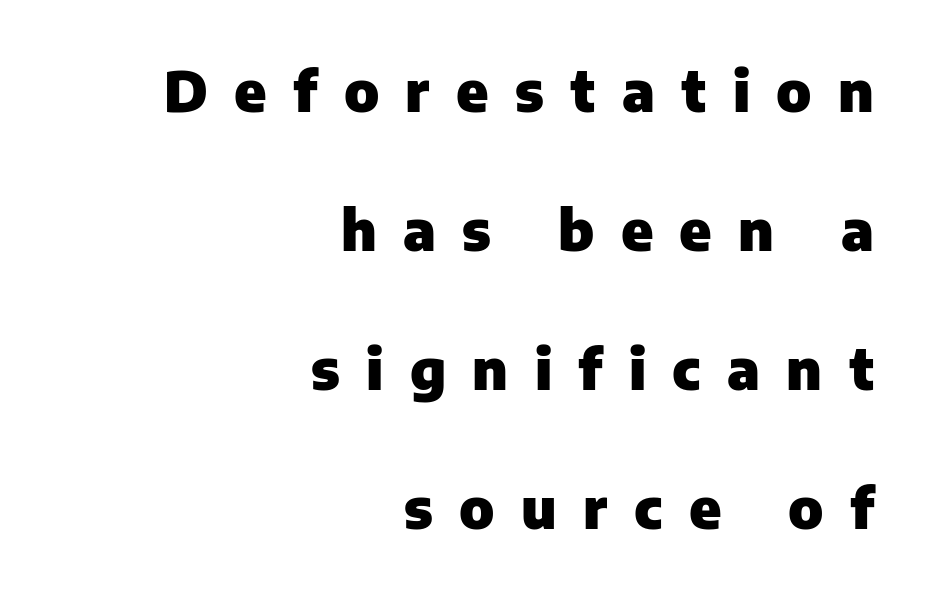
Q: Is the text bold? A: Yes.
Q: Is the text italic (slanted)? A: No, it is upright.
Q: Is the typeface a serif or a sans-serif typeface? A: Sans-serif.
Q: Is the text underlined? A: No.
Q: How is the paragraph aligned? A: Right-aligned.
Q: Is the spacing between letters normal or unusually wide? A: Unusually wide.
Q: Is the spacing between lines tight, normal or loose? A: Loose.
Q: Width (condensed, normal, or wide)? A: Normal.
Q: Stroke contrast? A: Low.
Q: x-height? A: Medium.
Q: Monospaced? A: No.
